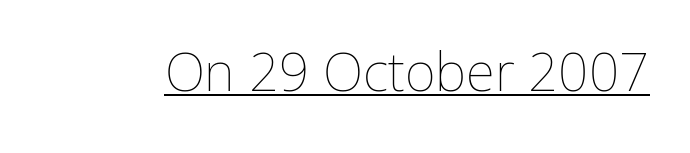
{"italic": "no", "bold": "no", "weight": "thin", "width": "normal", "stroke_contrast": "low", "x_height": "medium", "monospaced": "no", "underline": "yes", "letter_spacing": "normal", "letter_spacing_em": 0.0, "glyph_px": 53}
